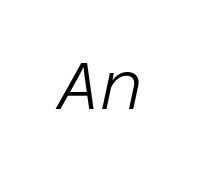
{"italic": "yes", "lean": "right", "slant_degrees": 12, "bold": "no", "weight": "light", "width": "normal", "stroke_contrast": "low", "x_height": "large", "underline": "no", "letter_spacing": "normal", "letter_spacing_em": 0.0, "glyph_px": 66}
